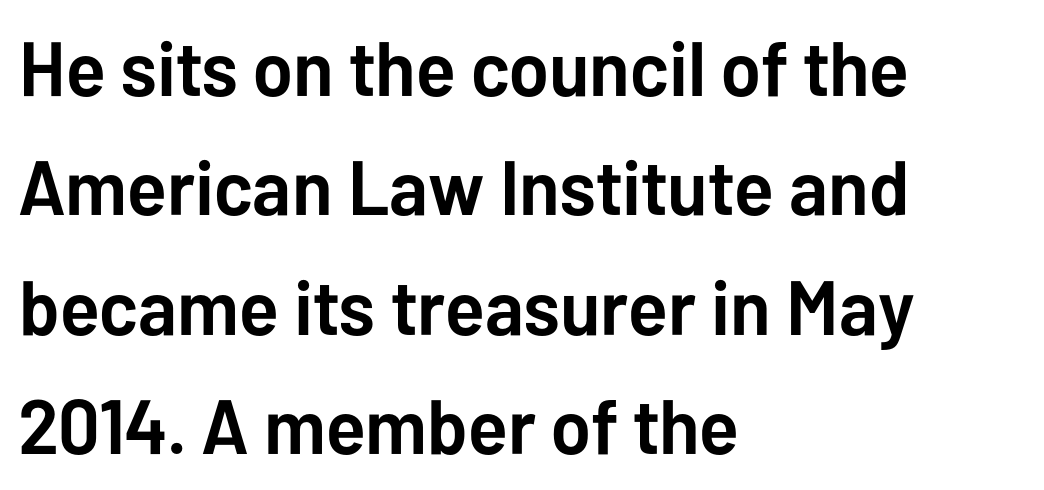
Q: Is the text bold? A: Yes.
Q: Is the text italic (slanted)? A: No, it is upright.
Q: Is the typeface a serif or a sans-serif typeface? A: Sans-serif.
Q: Is the text underlined? A: No.
Q: How is the paragraph aligned? A: Left-aligned.
Q: Is the spacing between letters normal or unusually wide? A: Normal.
Q: Is the spacing between lines tight, normal or loose? A: Normal.
Q: Width (condensed, normal, or wide)? A: Normal.
Q: Stroke contrast? A: Low.
Q: x-height? A: Medium.
Q: Monospaced? A: No.
